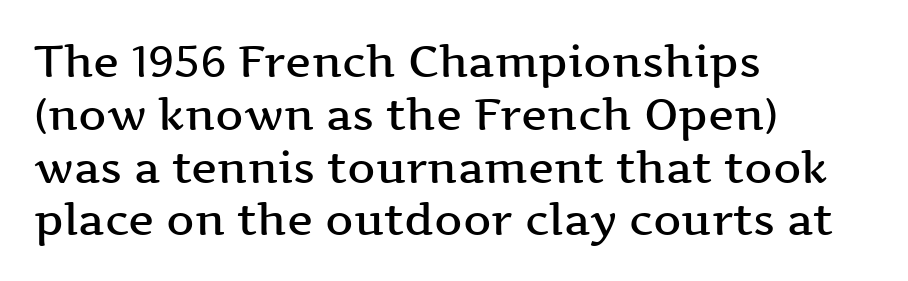
Q: Is the text bold? A: Semi-bold.
Q: Is the text italic (slanted)? A: No, it is upright.
Q: Is the typeface a serif or a sans-serif typeface? A: Serif.
Q: Is the text underlined? A: No.
Q: How is the paragraph aligned? A: Left-aligned.
Q: Is the spacing between letters normal or unusually wide? A: Normal.
Q: Width (condensed, normal, or wide)? A: Wide.
Q: Stroke contrast? A: Medium.
Q: x-height? A: Medium.
Q: Monospaced? A: No.
